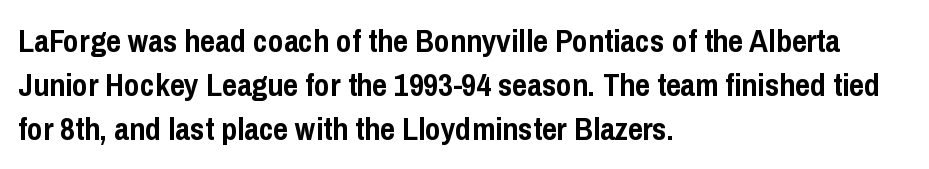
{"serif": "no", "italic": "no", "bold": "yes", "weight": "semibold", "width": "condensed", "stroke_contrast": "low", "x_height": "medium", "monospaced": "no", "underline": "no", "align": "left", "line_spacing": "normal", "line_spacing_ratio": 1.38, "letter_spacing": "normal", "letter_spacing_em": 0.0, "glyph_px": 32}
